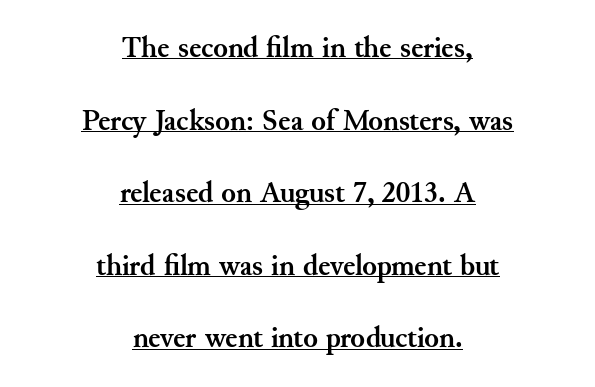
{"serif": "yes", "italic": "no", "bold": "yes", "weight": "semibold", "width": "normal", "stroke_contrast": "medium", "x_height": "small", "monospaced": "no", "underline": "yes", "align": "center", "line_spacing": "loose", "line_spacing_ratio": 2.42, "letter_spacing": "normal", "letter_spacing_em": 0.0, "glyph_px": 30}
